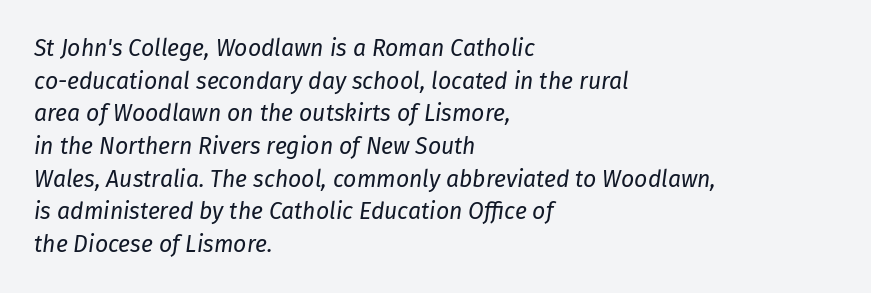
If you drew a ruler down the left edge, every line would touch it. The rendering uses a moderate line-height, typical for paragraphs. The weight tops out at a normal text grade. The font's italic variant was chosen for this text. Short note: letters normally spaced.
